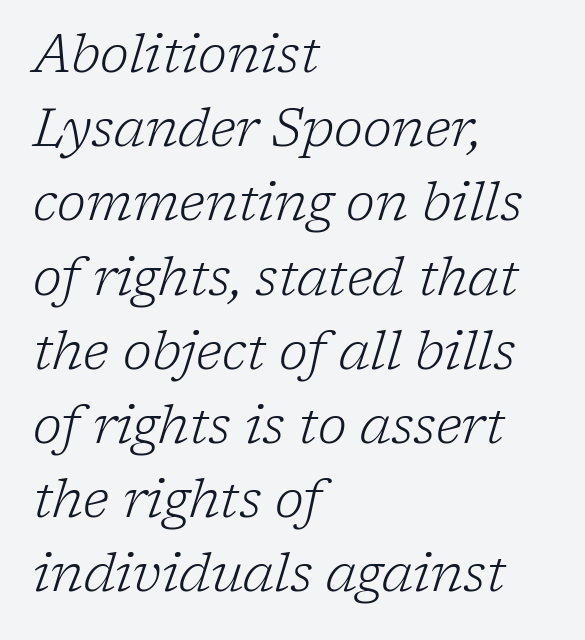
Each letter keeps its own natural width here, so spacing adapts to shape. Leftover space on each line is placed entirely after the last word. This rendering leaves character spacing at its baseline value. The typography opts for an oblique posture over an upright one.
